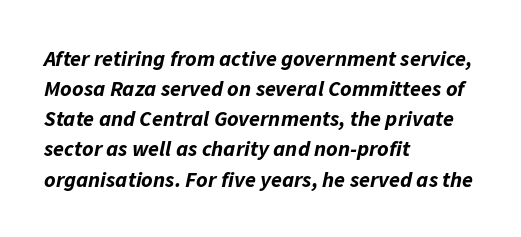
{"italic": "yes", "lean": "right", "slant_degrees": 11, "bold": "yes", "underline": "no", "align": "left", "line_spacing": "normal", "line_spacing_ratio": 1.37, "letter_spacing": "normal", "letter_spacing_em": 0.0, "glyph_px": 22}
